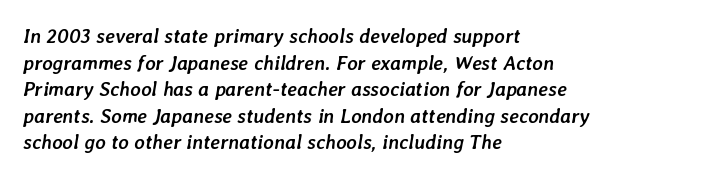
The image shows 20 px bold type, italic (leaning right); set left-aligned, normal line spacing (1.33x), normal letter spacing, not underlined.
